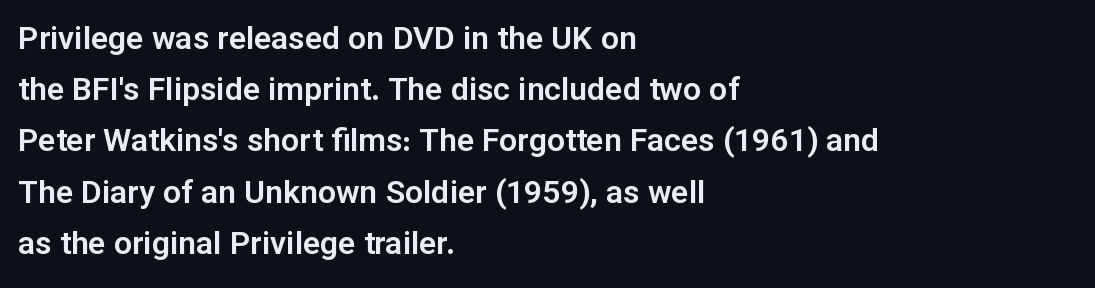
The image shows 32 px sans-serif type, upright; set left-aligned, normal line spacing (1.6x), normal letter spacing, not underlined; low stroke contrast and a medium x-height.
